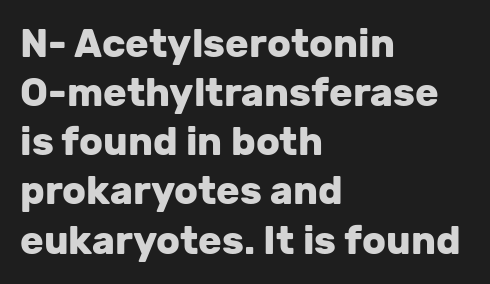
Q: Is the text bold? A: Yes.
Q: Is the text italic (slanted)? A: No, it is upright.
Q: Is the typeface a serif or a sans-serif typeface? A: Sans-serif.
Q: Is the text underlined? A: No.
Q: How is the paragraph aligned? A: Left-aligned.
Q: Is the spacing between letters normal or unusually wide? A: Normal.
Q: Is the spacing between lines tight, normal or loose? A: Normal.
Q: Width (condensed, normal, or wide)? A: Normal.
Q: Stroke contrast? A: Low.
Q: x-height? A: Medium.
Q: Monospaced? A: No.
